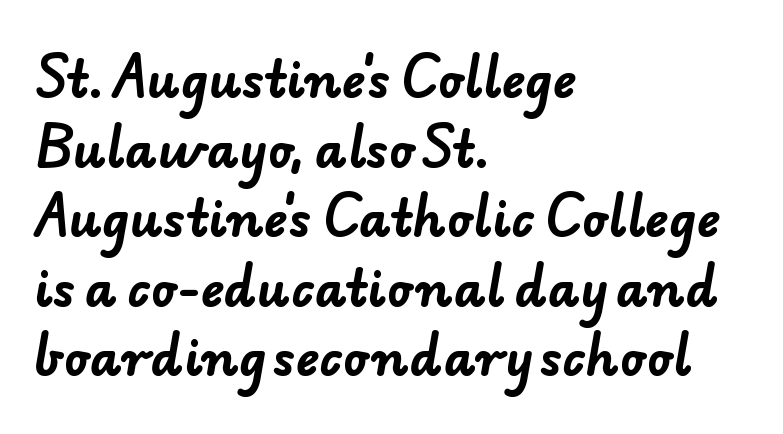
{"serif": "no", "bold": "yes", "weight": "bold", "width": "normal", "stroke_contrast": "low", "x_height": "small", "monospaced": "no", "underline": "no", "align": "left", "line_spacing": "normal", "line_spacing_ratio": 1.42, "letter_spacing": "normal", "letter_spacing_em": 0.0, "glyph_px": 49}
